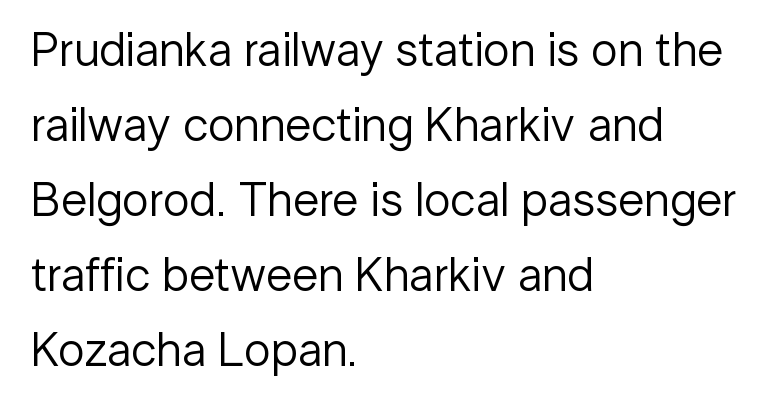
Q: Is the text bold? A: No.
Q: Is the text italic (slanted)? A: No, it is upright.
Q: Is the typeface a serif or a sans-serif typeface? A: Sans-serif.
Q: Is the text underlined? A: No.
Q: How is the paragraph aligned? A: Left-aligned.
Q: Is the spacing between letters normal or unusually wide? A: Normal.
Q: Is the spacing between lines tight, normal or loose? A: Normal.
Q: Width (condensed, normal, or wide)? A: Normal.
Q: Stroke contrast? A: Low.
Q: x-height? A: Medium.
Q: Monospaced? A: No.
